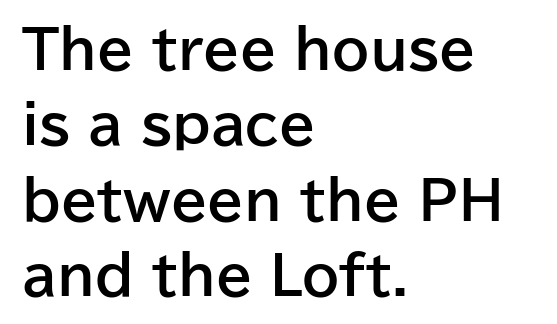
{"serif": "no", "italic": "no", "bold": "yes", "weight": "bold", "width": "normal", "stroke_contrast": "low", "x_height": "medium", "monospaced": "no", "underline": "no", "align": "left", "line_spacing": "normal", "line_spacing_ratio": 1.42, "letter_spacing": "normal", "letter_spacing_em": 0.0, "glyph_px": 53}
